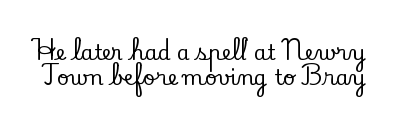
{"italic": "no", "underline": "no", "line_spacing_ratio": 1.19, "letter_spacing": "normal", "letter_spacing_em": 0.0, "glyph_px": 21}
